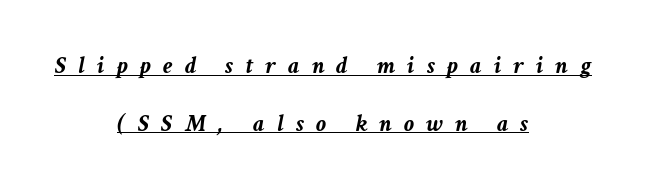
The text block is weighted toward neither margin, spreading evenly from the middle. A typesetter would call this leading open, well beyond the default. Caption: bold face, heavy strokes. Looks like someone drew a line under every word here.
